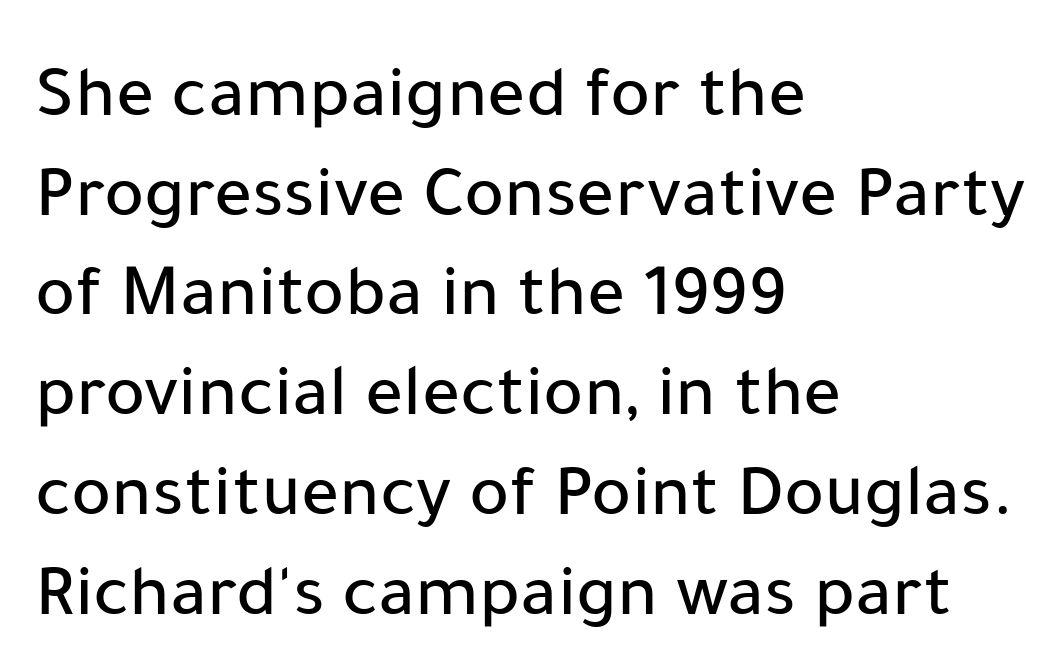
The image shows 75 px sans-serif type, upright; set left-aligned, normal line spacing (1.33x), normal letter spacing, not underlined; low stroke contrast and a medium x-height.
